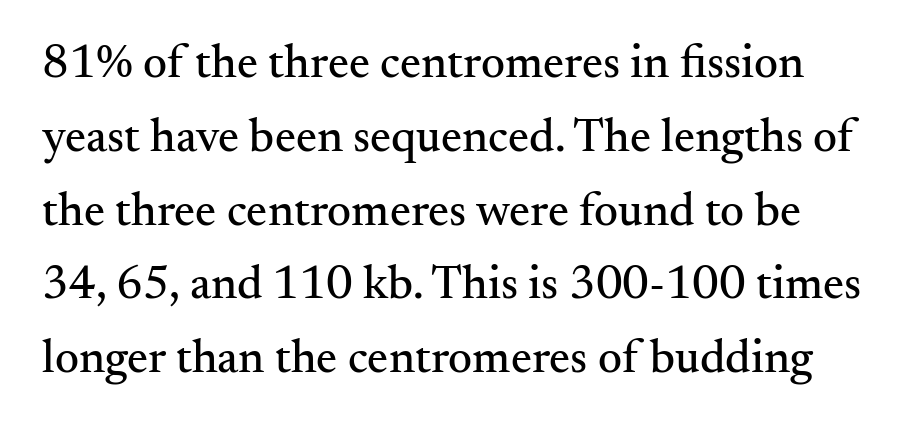
The image shows 47 px serif type, upright; set normal line spacing (1.57x), normal letter spacing, not underlined; medium stroke contrast and a small x-height.
